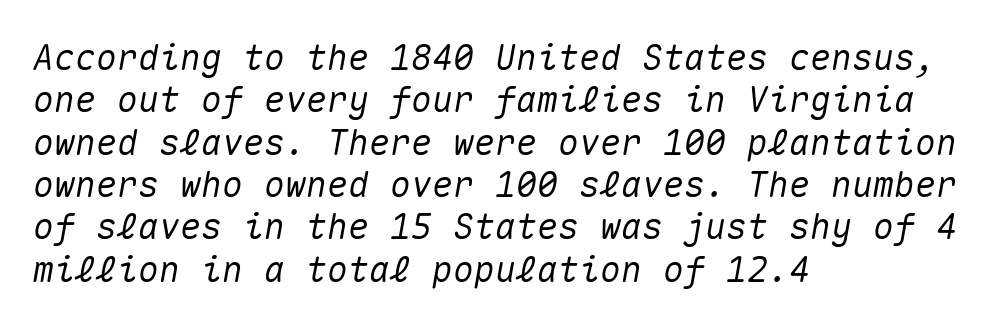
The image shows 35 px text type, italic (leaning right), monospaced; set left-aligned, line spacing 1.21x, normal letter spacing, not underlined; medium stroke contrast and a medium x-height.
